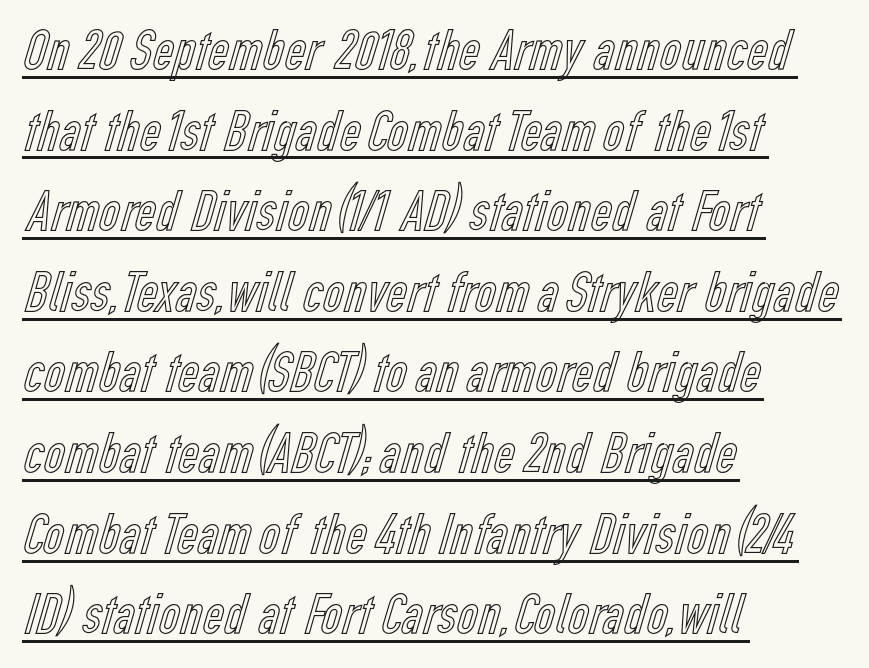
Q: Is the text italic (slanted)? A: Yes.
Q: Is the text underlined? A: Yes.
Q: How is the paragraph aligned? A: Left-aligned.
Q: Is the spacing between letters normal or unusually wide? A: Normal.
Q: Is the spacing between lines tight, normal or loose? A: Normal.
Q: Width (condensed, normal, or wide)? A: Condensed.
Q: x-height? A: Medium.
Q: Monospaced? A: No.
